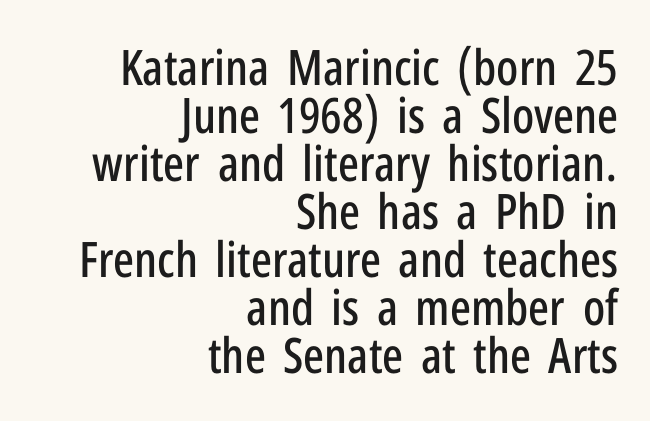
Q: Is the text italic (slanted)? A: No, it is upright.
Q: Is the typeface a serif or a sans-serif typeface? A: Sans-serif.
Q: Is the text underlined? A: No.
Q: How is the paragraph aligned? A: Right-aligned.
Q: Is the spacing between letters normal or unusually wide? A: Normal.
Q: Is the spacing between lines tight, normal or loose? A: Tight.
Q: Width (condensed, normal, or wide)? A: Condensed.
Q: Stroke contrast? A: Low.
Q: x-height? A: Medium.
Q: Monospaced? A: No.
